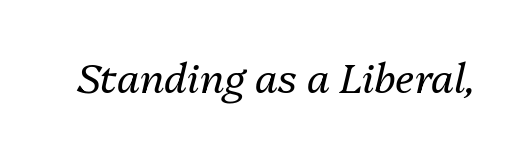
{"italic": "yes", "lean": "right", "slant_degrees": 13, "bold": "no", "weight": "regular", "width": "normal", "stroke_contrast": "medium", "x_height": "medium", "monospaced": "no", "underline": "no", "letter_spacing": "normal", "letter_spacing_em": 0.0, "glyph_px": 41}
